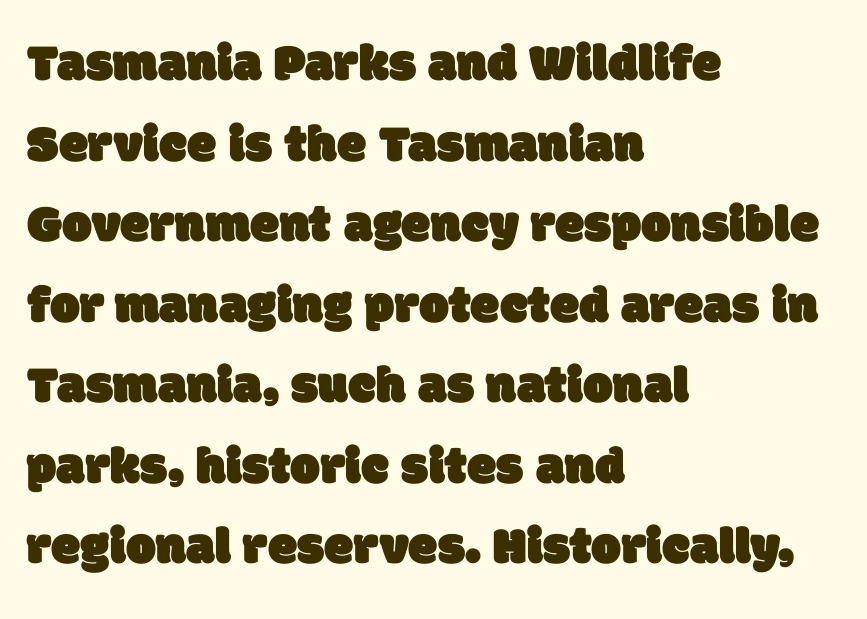
{"serif": "no", "width": "normal", "stroke_contrast": "low", "x_height": "large", "monospaced": "no", "underline": "no", "align": "left", "line_spacing": "normal", "line_spacing_ratio": 1.52, "letter_spacing": "normal", "letter_spacing_em": 0.0, "glyph_px": 53}
